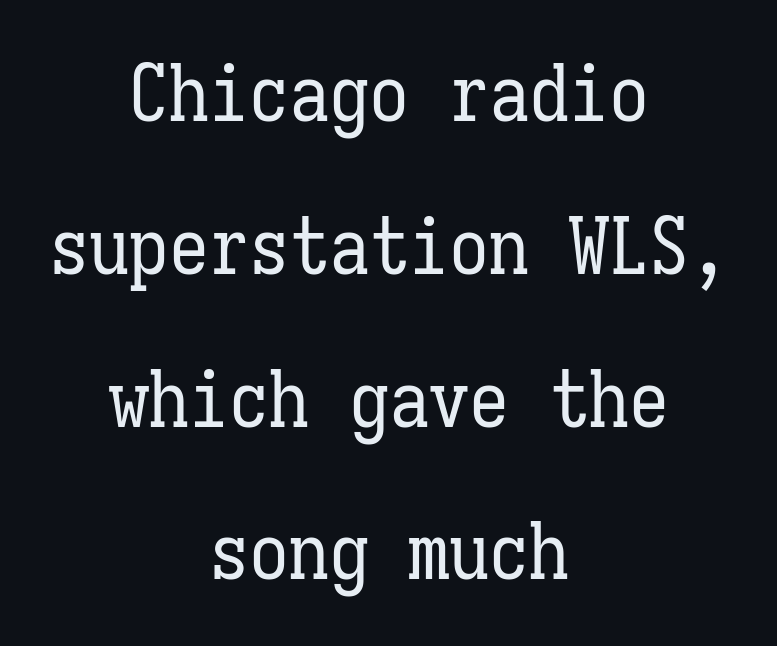
The strokes carry an ordinary text weight at most. This is the regular roman posture of the typeface. Check under the words: just untouched page. This rendering leaves character spacing at its baseline value. Line starts and ends both wander, symmetrically.
